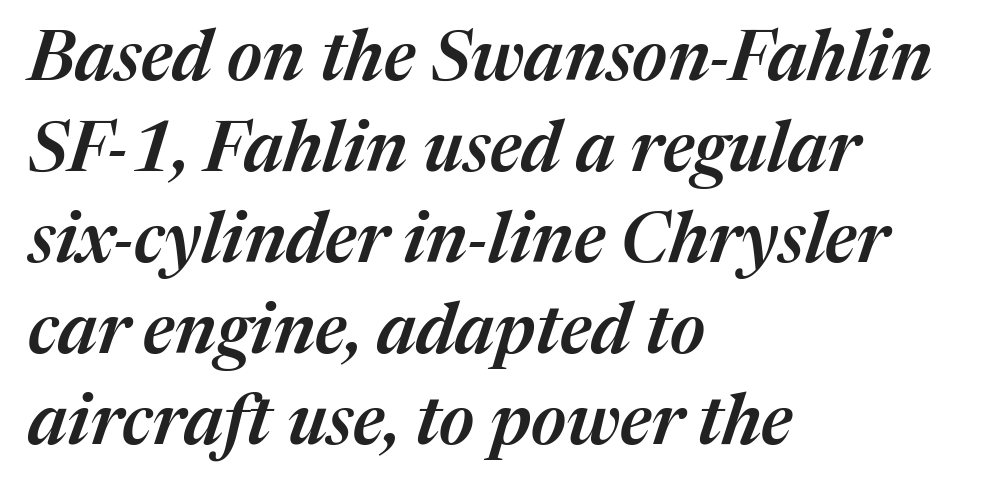
The image shows 70 px semibold type, italic (leaning right); set left-aligned, normal line spacing (1.3x), normal letter spacing, not underlined; medium stroke contrast and a medium x-height.
